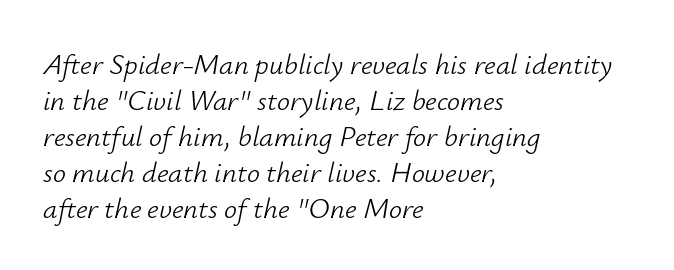
Q: Is the text bold? A: No.
Q: Is the text italic (slanted)? A: Yes, it leans right by about 12 degrees.
Q: Is the text underlined? A: No.
Q: How is the paragraph aligned? A: Left-aligned.
Q: Is the spacing between letters normal or unusually wide? A: Normal.
Q: Width (condensed, normal, or wide)? A: Normal.
Q: Stroke contrast? A: Low.
Q: x-height? A: Small.
Q: Monospaced? A: No.
